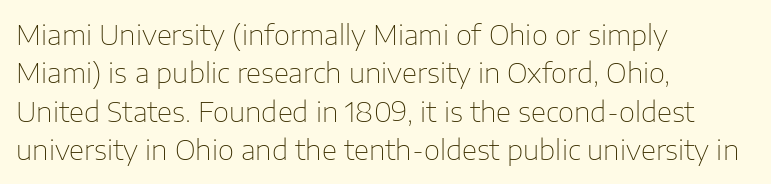
Q: Is the text bold? A: No.
Q: Is the text italic (slanted)? A: No, it is upright.
Q: Is the typeface a serif or a sans-serif typeface? A: Sans-serif.
Q: Is the text underlined? A: No.
Q: How is the paragraph aligned? A: Left-aligned.
Q: Is the spacing between letters normal or unusually wide? A: Normal.
Q: Is the spacing between lines tight, normal or loose? A: Normal.
Q: Width (condensed, normal, or wide)? A: Normal.
Q: Stroke contrast? A: Low.
Q: x-height? A: Medium.
Q: Monospaced? A: No.
